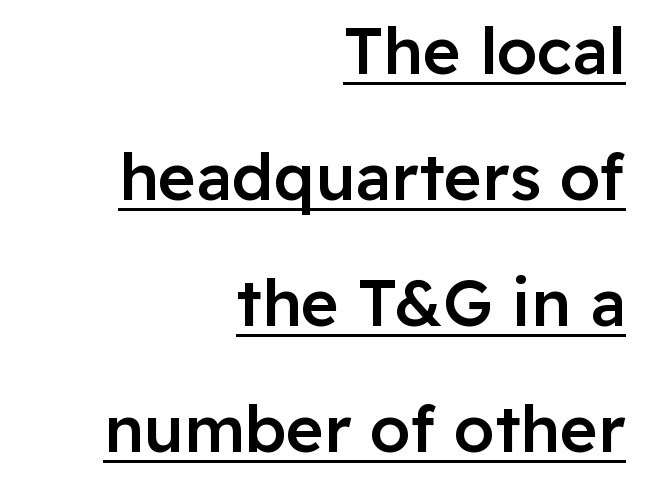
Q: Is the text bold? A: Semi-bold.
Q: Is the text italic (slanted)? A: No, it is upright.
Q: Is the typeface a serif or a sans-serif typeface? A: Sans-serif.
Q: Is the text underlined? A: Yes.
Q: How is the paragraph aligned? A: Right-aligned.
Q: Is the spacing between letters normal or unusually wide? A: Normal.
Q: Is the spacing between lines tight, normal or loose? A: Loose.
Q: Width (condensed, normal, or wide)? A: Normal.
Q: Stroke contrast? A: Low.
Q: x-height? A: Medium.
Q: Monospaced? A: No.
